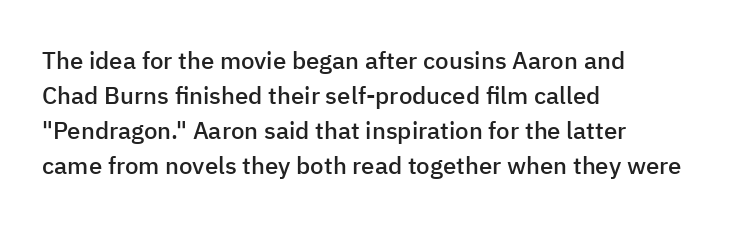
The image shows 24 px text type, upright; set left-aligned, normal line spacing (1.46x), normal letter spacing, not underlined.
